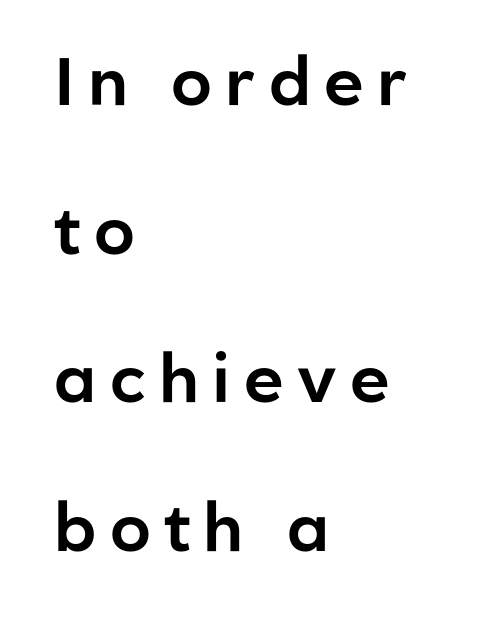
Letterform terminals end flat and unadorned throughout the passage. Honestly, the rows look like they've been pulled way apart. Display-style spreading of the glyphs; the letterfit is very open. Bare-footed words on every line. Tall strokes in this sample are plumb rather than angled. This rendering uses left alignment, leaving the right contour irregular.
